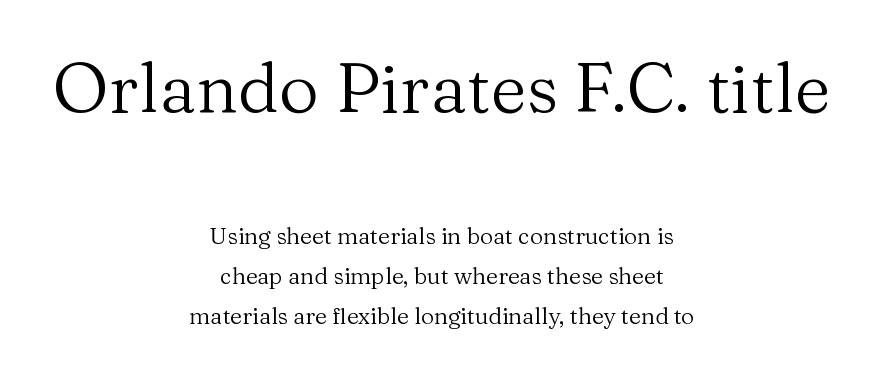
{"serif": "yes", "italic": "no", "bold": "no", "weight": "regular", "width": "normal", "stroke_contrast": "medium", "x_height": "medium", "monospaced": "no", "underline": "no", "align": "center", "line_spacing_ratio": 1.74, "letter_spacing": "normal", "letter_spacing_em": 0.0, "larger_block": "first", "size_ratio": 3.04, "glyph_px": 70}
